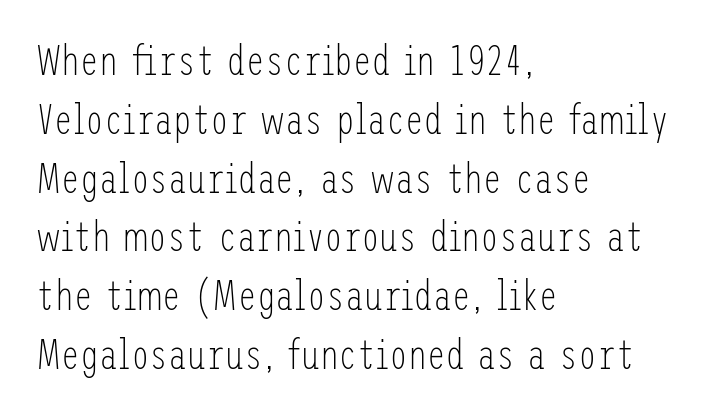
{"serif": "no", "italic": "no", "bold": "no", "weight": "light", "width": "condensed", "stroke_contrast": "low", "x_height": "medium", "underline": "no", "align": "left", "line_spacing": "normal", "line_spacing_ratio": 1.4, "letter_spacing": "normal", "letter_spacing_em": 0.0, "glyph_px": 42}
